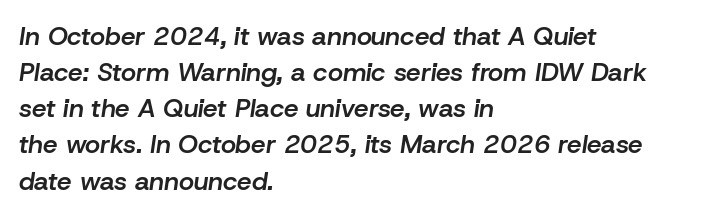
{"italic": "yes", "lean": "right", "slant_degrees": 8, "bold": "semi", "underline": "no", "align": "left", "line_spacing": "normal", "line_spacing_ratio": 1.39, "letter_spacing": "normal", "letter_spacing_em": 0.0, "glyph_px": 26}
